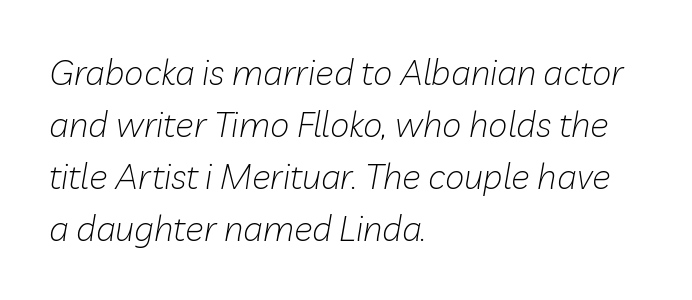
{"italic": "yes", "lean": "right", "slant_degrees": 10, "bold": "no", "weight": "light", "width": "normal", "stroke_contrast": "low", "x_height": "medium", "monospaced": "no", "underline": "no", "align": "left", "line_spacing": "normal", "line_spacing_ratio": 1.49, "letter_spacing": "normal", "letter_spacing_em": 0.0, "glyph_px": 35}
